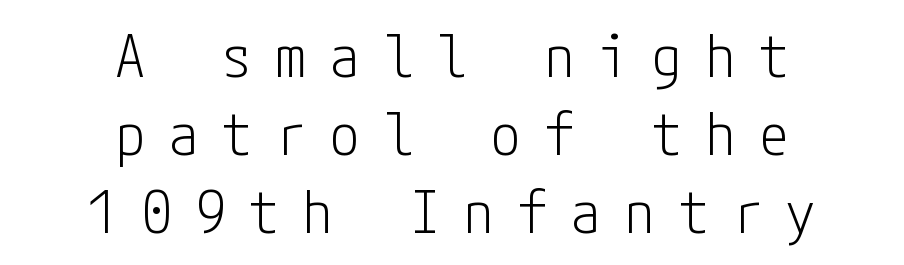
The image shows 59 px light, condensed sans-serif type, upright; set centered, normal line spacing (1.32x), unusually wide letter spacing (+0.41 em), not underlined; low stroke contrast and a medium x-height.
